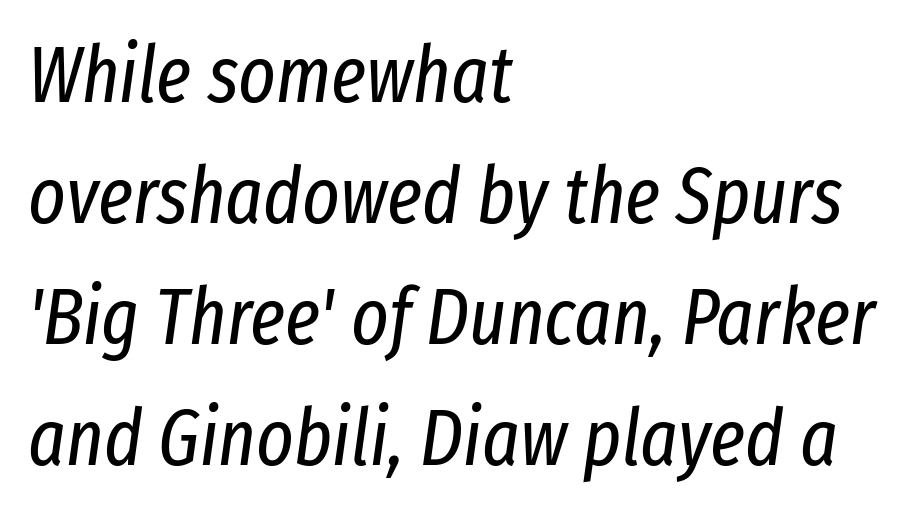
The image shows 79 px regular-weight, condensed type, italic (leaning right); set left-aligned, normal line spacing (1.53x), normal letter spacing, not underlined; low stroke contrast and a medium x-height.
